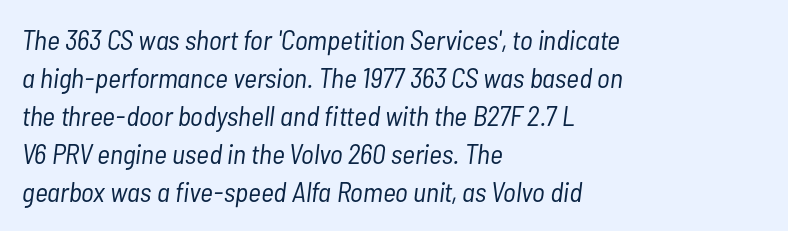
Q: Is the text bold? A: No.
Q: Is the text italic (slanted)? A: Yes, it leans right by about 7 degrees.
Q: Is the text underlined? A: No.
Q: How is the paragraph aligned? A: Left-aligned.
Q: Is the spacing between letters normal or unusually wide? A: Normal.
Q: Is the spacing between lines tight, normal or loose? A: Normal.
Q: Width (condensed, normal, or wide)? A: Condensed.
Q: Stroke contrast? A: Low.
Q: x-height? A: Medium.
Q: Monospaced? A: No.
